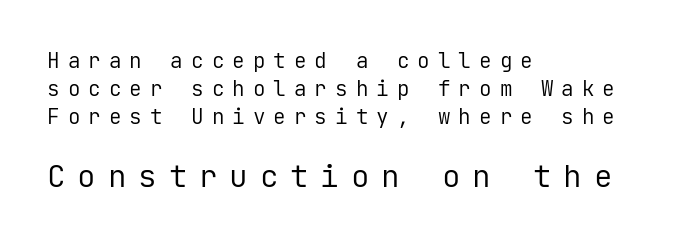
Q: Is the text bold? A: No.
Q: Is the text italic (slanted)? A: No, it is upright.
Q: Is the typeface a serif or a sans-serif typeface? A: Sans-serif.
Q: Is the text underlined? A: No.
Q: How is the paragraph aligned? A: Left-aligned.
Q: Is the spacing between letters normal or unusually wide? A: Unusually wide.
Q: Is the spacing between lines tight, normal or loose? A: Normal.
Q: Which block of text is set in a larger size, the first (top) or the second (bottom)? A: The second (bottom) one.
Q: Width (condensed, normal, or wide)? A: Normal.
Q: Stroke contrast? A: Low.
Q: x-height? A: Medium.
Q: Monospaced? A: Yes.
